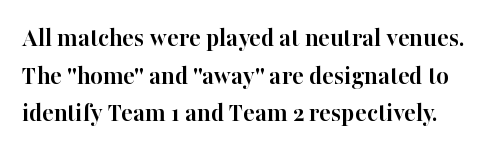
Q: Is the text bold? A: Yes.
Q: Is the text italic (slanted)? A: No, it is upright.
Q: Is the text underlined? A: No.
Q: Is the spacing between letters normal or unusually wide? A: Normal.
Q: Is the spacing between lines tight, normal or loose? A: Normal.
